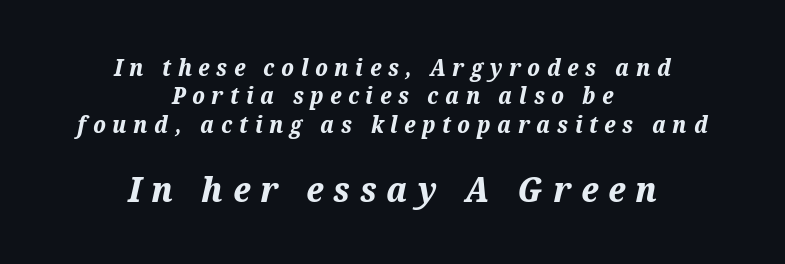
Q: Is the text bold? A: Yes.
Q: Is the text italic (slanted)? A: Yes, it leans right by about 12 degrees.
Q: Is the text underlined? A: No.
Q: How is the paragraph aligned? A: Centered.
Q: Is the spacing between letters normal or unusually wide? A: Unusually wide.
Q: Which block of text is set in a larger size, the first (top) or the second (bottom)? A: The second (bottom) one.
Q: Width (condensed, normal, or wide)? A: Normal.
Q: Stroke contrast? A: Medium.
Q: x-height? A: Medium.
Q: Monospaced? A: No.
